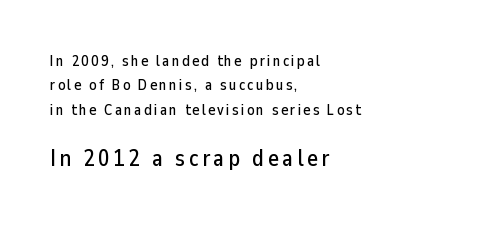
Italic? Not at all — the glyphs are vertical. Casual observation: everything's shoved over to the left. Normally led — the rows are evenly, conventionally spaced. The later block is typeset at a bigger size than the earlier block. Bare-footed words on every line.
